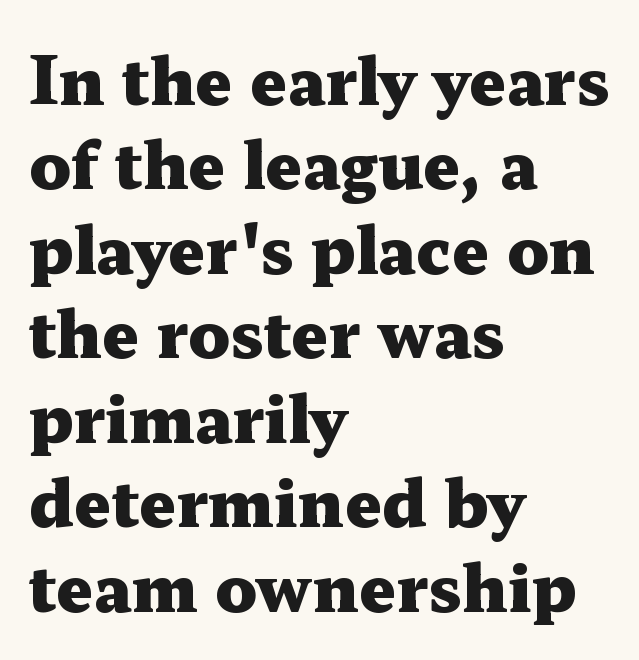
{"serif": "yes", "italic": "no", "bold": "yes", "weight": "heavy", "width": "wide", "stroke_contrast": "medium", "x_height": "medium", "monospaced": "no", "underline": "no", "align": "left", "line_spacing": "normal", "line_spacing_ratio": 1.3, "letter_spacing": "normal", "letter_spacing_em": 0.0, "glyph_px": 65}
